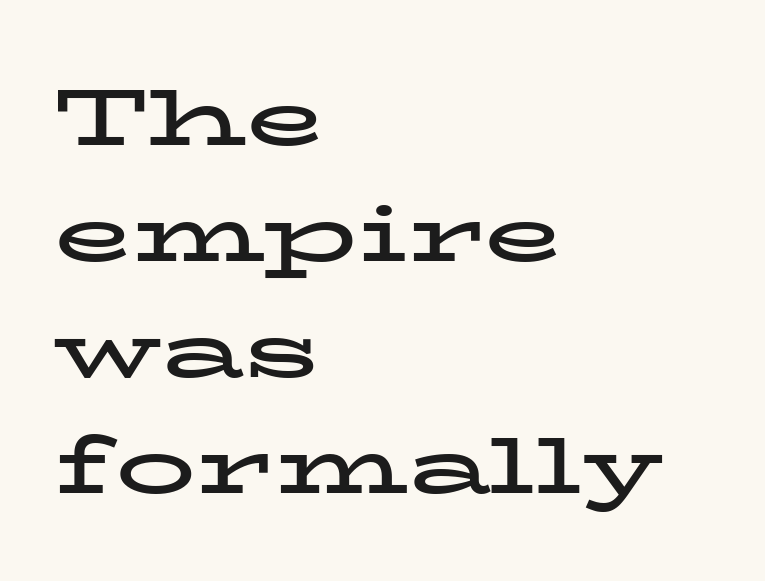
Q: Is the text bold? A: Yes.
Q: Is the text italic (slanted)? A: No, it is upright.
Q: Is the typeface a serif or a sans-serif typeface? A: Serif.
Q: Is the text underlined? A: No.
Q: How is the paragraph aligned? A: Left-aligned.
Q: Is the spacing between letters normal or unusually wide? A: Normal.
Q: Is the spacing between lines tight, normal or loose? A: Normal.
Q: Width (condensed, normal, or wide)? A: Wide.
Q: Stroke contrast? A: Low.
Q: x-height? A: Medium.
Q: Monospaced? A: No.
